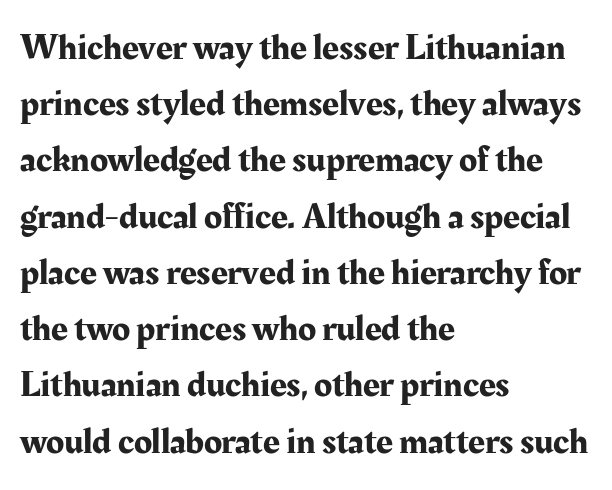
Each letter's strokes conclude with small projecting serifs. Do the characters align in a grid? No, the font is proportional. Characters follow at the spacing the type designer built in. Bare-footed words on every line. The paragraph shown leans on its left margin.
